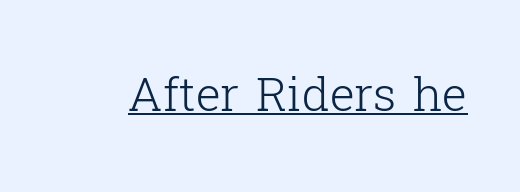
This is underlined copy, the kind a proofreader might mark for attention. The lettering holds an erect, upright posture throughout. A quiet, ordinary-to-light weight characterises the typeface. The horizontal fit of the characters is conventional and even. Type style note: has serifs.
